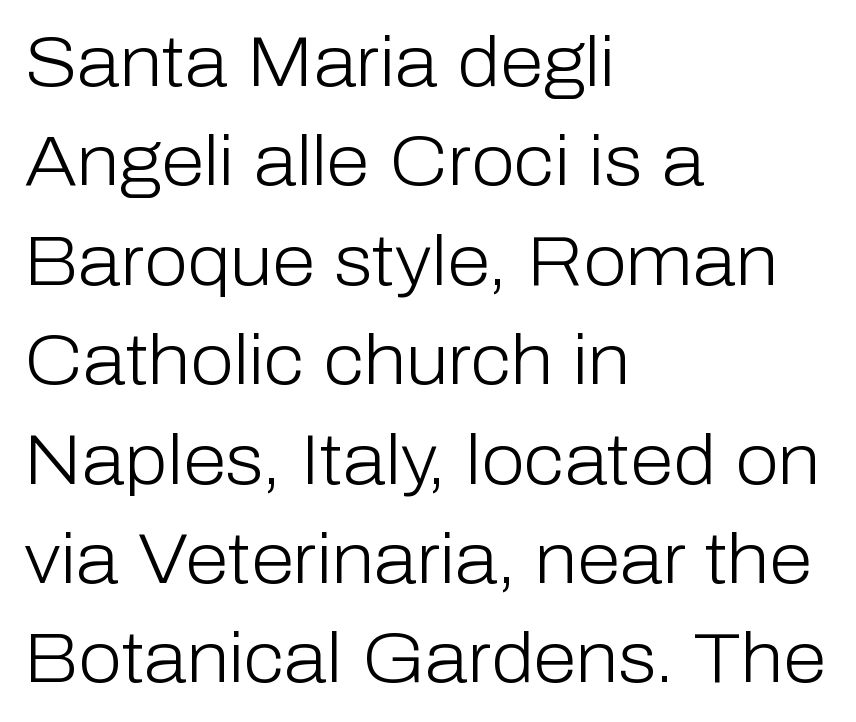
What's the leading like? Ordinary, nothing unusual. Inter-character spacing is left at the font's built-in metrics. Caption: face not bold, strokes unweighted. This rendering uses left alignment, leaving the right contour irregular.
